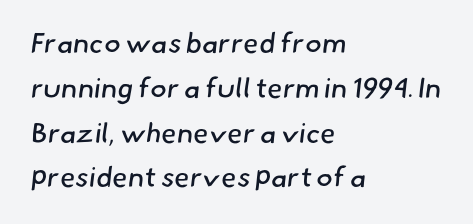
Q: Is the text bold? A: No.
Q: Is the typeface a serif or a sans-serif typeface? A: Sans-serif.
Q: Is the text underlined? A: No.
Q: How is the paragraph aligned? A: Left-aligned.
Q: Is the spacing between letters normal or unusually wide? A: Normal.
Q: Is the spacing between lines tight, normal or loose? A: Normal.
Q: Width (condensed, normal, or wide)? A: Normal.
Q: Stroke contrast? A: Low.
Q: x-height? A: Small.
Q: Monospaced? A: No.
